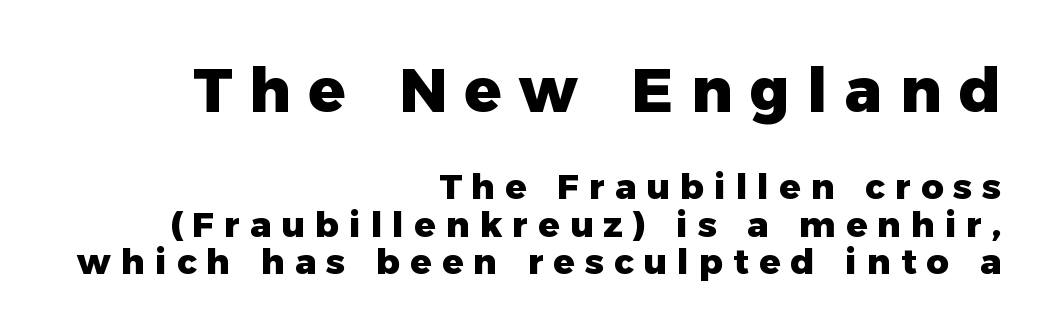
Inter-character spacing is expanded well beyond the font's built-in metrics. Typographic density is high because the face is bold. The rendering uses natural spacing where letterforms have individual widths. Note: larger setting up top, smaller setting below. If you drew a line through each stem, it would be perfectly vertical. A typesetter would label this face a sans.
